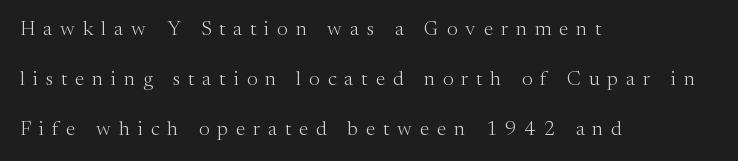
{"italic": "no", "bold": "no", "underline": "no", "align": "left", "line_spacing": "loose", "line_spacing_ratio": 2.49, "letter_spacing": "wide", "letter_spacing_em": 0.4, "glyph_px": 20}
